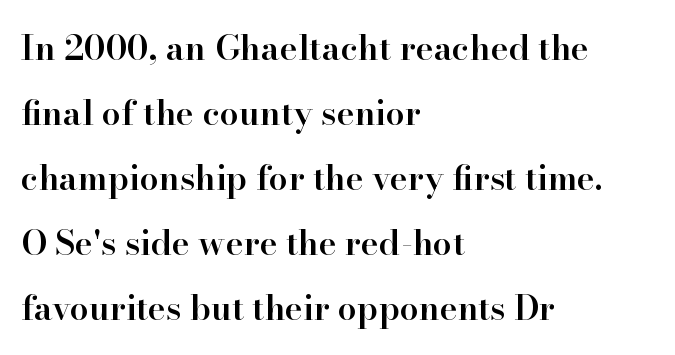
{"serif": "yes", "italic": "no", "bold": "semi", "weight": "semibold", "width": "normal", "stroke_contrast": "high", "x_height": "small", "monospaced": "no", "underline": "no", "align": "left", "line_spacing": "loose", "line_spacing_ratio": 1.91, "letter_spacing": "normal", "letter_spacing_em": 0.0, "glyph_px": 34}
